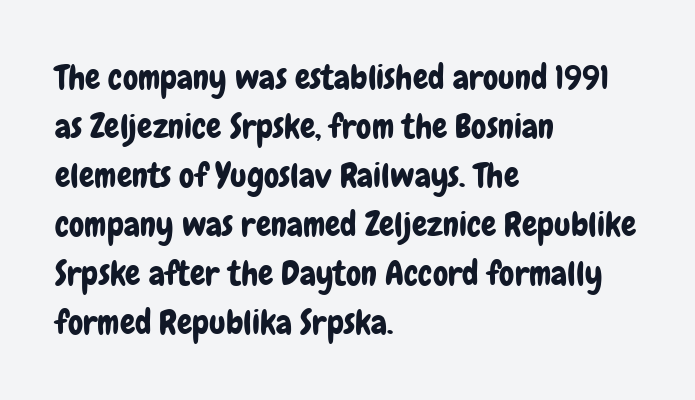
The image shows 34 px condensed sans-serif type, upright; set left-aligned, normal line spacing (1.44x), normal letter spacing, not underlined; low stroke contrast and a medium x-height.
